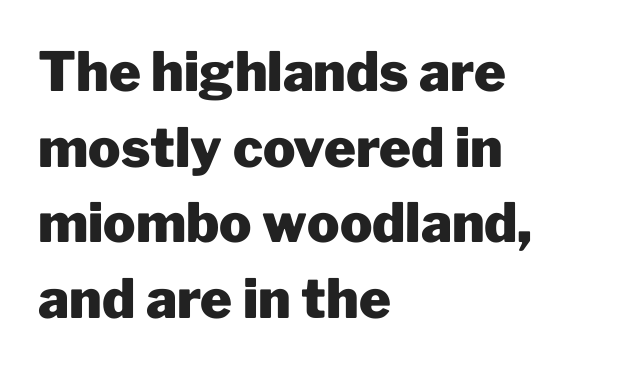
The image shows 54 px heavy sans-serif type, upright; set left-aligned, normal line spacing (1.4x), normal letter spacing, not underlined; low stroke contrast and a medium x-height.
